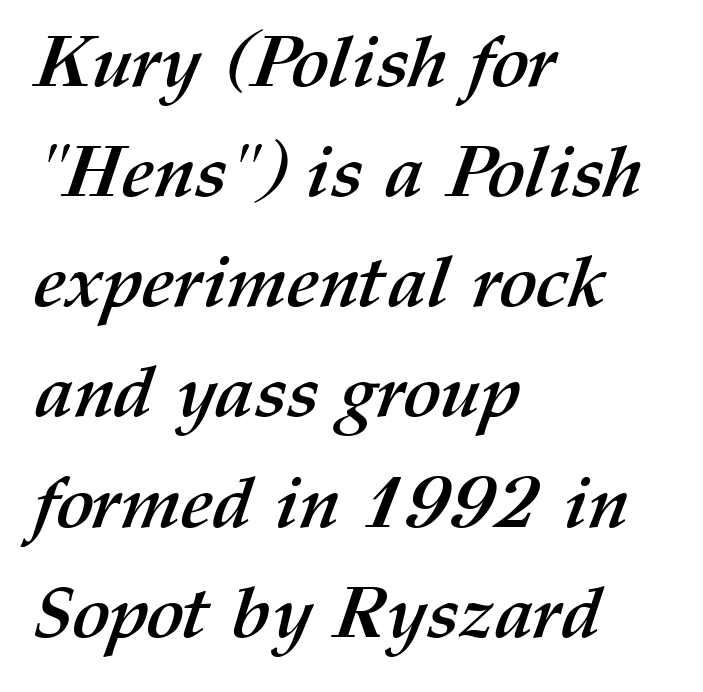
The image shows 72 px semibold type; set left-aligned, normal line spacing (1.53x), normal letter spacing, not underlined; medium stroke contrast and a medium x-height.
